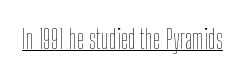
The image shows 27 px text type, upright; set normal letter spacing, underlined.
